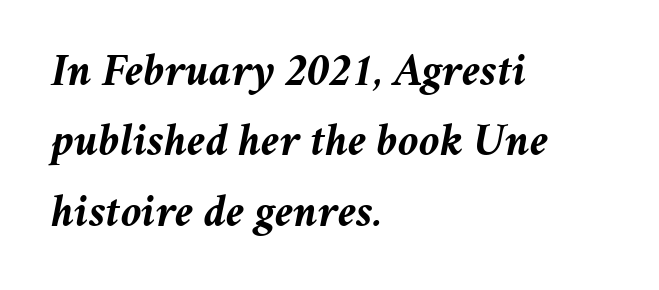
{"italic": "yes", "lean": "right", "slant_degrees": 11, "bold": "yes", "weight": "semibold", "width": "normal", "stroke_contrast": "medium", "x_height": "medium", "monospaced": "no", "underline": "no", "align": "left", "line_spacing": "normal", "line_spacing_ratio": 1.53, "letter_spacing": "normal", "letter_spacing_em": 0.0, "glyph_px": 46}
